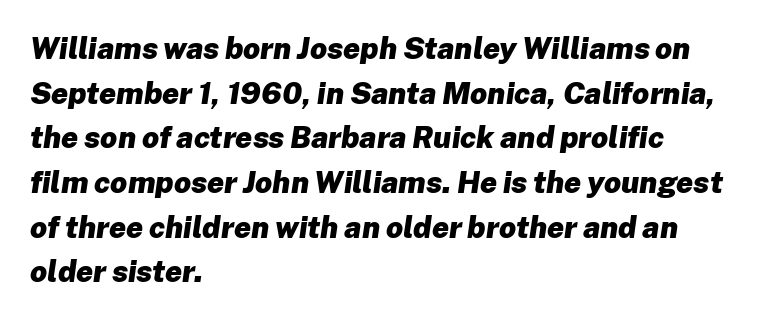
{"italic": "yes", "lean": "right", "slant_degrees": 8, "bold": "yes", "weight": "heavy", "width": "normal", "stroke_contrast": "low", "x_height": "medium", "monospaced": "no", "underline": "no", "align": "left", "line_spacing": "normal", "line_spacing_ratio": 1.49, "letter_spacing": "normal", "letter_spacing_em": 0.0, "glyph_px": 30}
